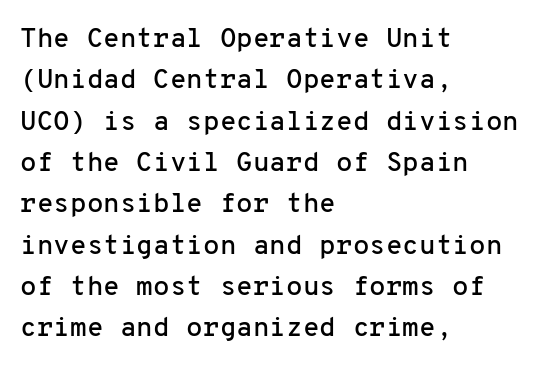
The image shows 27 px text type, upright; set left-aligned, normal line spacing (1.53x), normal letter spacing, not underlined.
